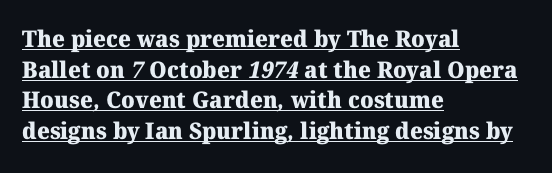
A normal amount of white space separates one row of letters from the next. The type is set solid horizontally, with unmodified tracking. Where is the straight margin? On the left. Heavy, bold letterforms.
